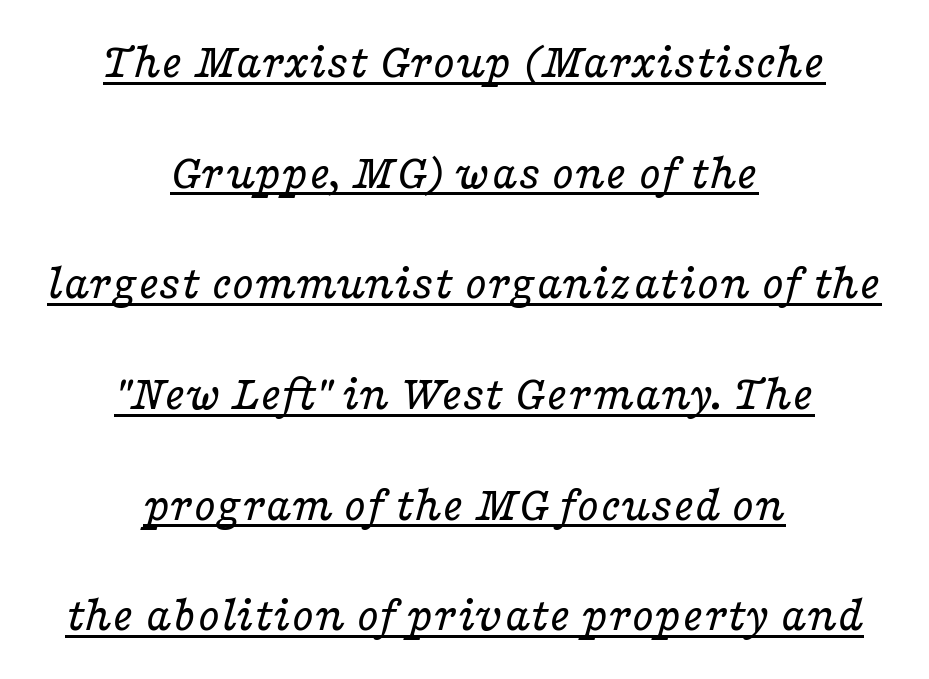
Q: Is the text bold? A: No.
Q: Is the text italic (slanted)? A: Yes, it leans right by about 16 degrees.
Q: Is the typeface a serif or a sans-serif typeface? A: Serif.
Q: Is the text underlined? A: Yes.
Q: How is the paragraph aligned? A: Centered.
Q: Is the spacing between letters normal or unusually wide? A: Normal.
Q: Is the spacing between lines tight, normal or loose? A: Loose.
Q: Width (condensed, normal, or wide)? A: Wide.
Q: Stroke contrast? A: Low.
Q: x-height? A: Medium.
Q: Monospaced? A: No.
